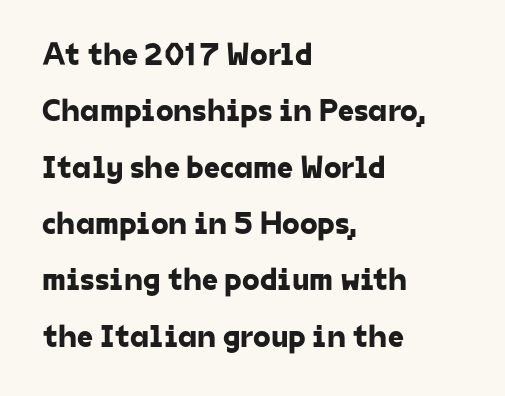
{"serif": "no", "width": "normal", "stroke_contrast": "low", "x_height": "medium", "monospaced": "no", "underline": "no", "align": "left", "line_spacing_ratio": 1.76, "letter_spacing": "normal", "letter_spacing_em": 0.0, "glyph_px": 32}
